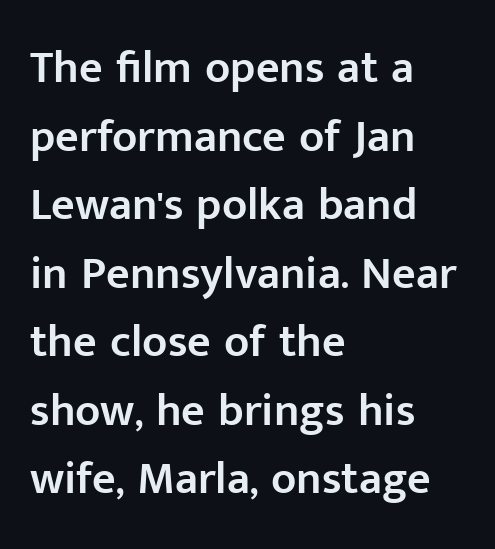
Every letter is mildly thick-stroked: semibold rather than bold. Students, note that the glyphs here touch the page at normal intervals. The lines in this sample share a left origin and differ only in where they stop. The rendering uses natural spacing where letterforms have individual widths.
